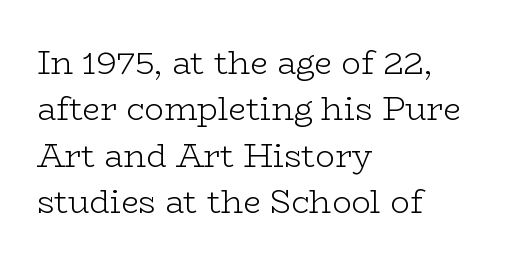
Q: Is the text bold? A: No.
Q: Is the text italic (slanted)? A: No, it is upright.
Q: Is the typeface a serif or a sans-serif typeface? A: Serif.
Q: Is the text underlined? A: No.
Q: How is the paragraph aligned? A: Left-aligned.
Q: Is the spacing between letters normal or unusually wide? A: Normal.
Q: Is the spacing between lines tight, normal or loose? A: Normal.
Q: Width (condensed, normal, or wide)? A: Wide.
Q: Stroke contrast? A: Low.
Q: x-height? A: Medium.
Q: Monospaced? A: No.
